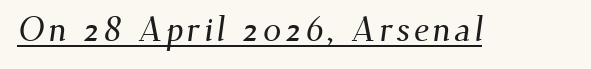
Q: Is the typeface a serif or a sans-serif typeface? A: Serif.
Q: Is the text underlined? A: Yes.
Q: Width (condensed, normal, or wide)? A: Normal.
Q: Stroke contrast? A: Medium.
Q: x-height? A: Small.
Q: Monospaced? A: No.
